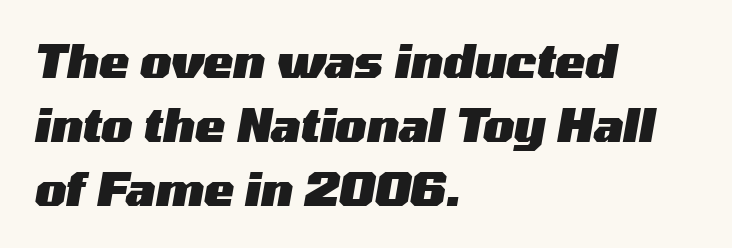
{"italic": "yes", "lean": "right", "slant_degrees": 10, "bold": "yes", "weight": "heavy", "width": "wide", "stroke_contrast": "medium", "x_height": "medium", "monospaced": "no", "underline": "no", "align": "left", "line_spacing": "normal", "line_spacing_ratio": 1.42, "letter_spacing": "normal", "letter_spacing_em": 0.0, "glyph_px": 45}
